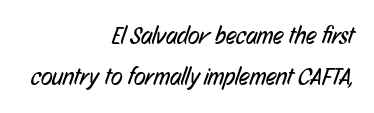
Q: Is the text bold? A: No.
Q: Is the text underlined? A: No.
Q: How is the paragraph aligned? A: Right-aligned.
Q: Is the spacing between letters normal or unusually wide? A: Normal.
